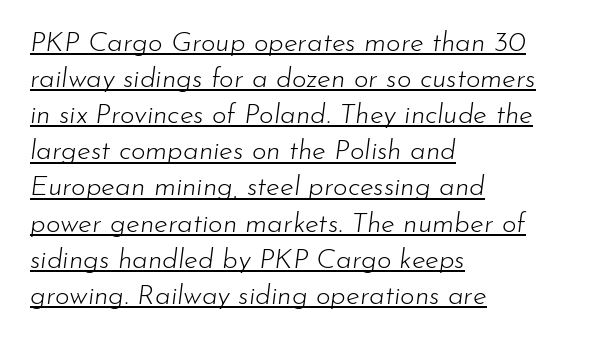
Horizontal alignment here is leftward, the default for most running prose. Weight: not bold — regular or lighter. The rendering uses natural spacing where letterforms have individual widths. Glance below the letters and you will spot a drawn line. The passage shown has conventional tracking throughout.
